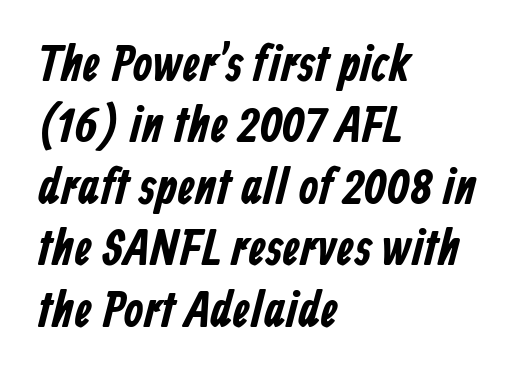
{"serif": "no", "width": "condensed", "stroke_contrast": "low", "x_height": "medium", "monospaced": "no", "underline": "no", "align": "left", "line_spacing_ratio": 1.23, "letter_spacing": "normal", "letter_spacing_em": 0.0, "glyph_px": 50}
